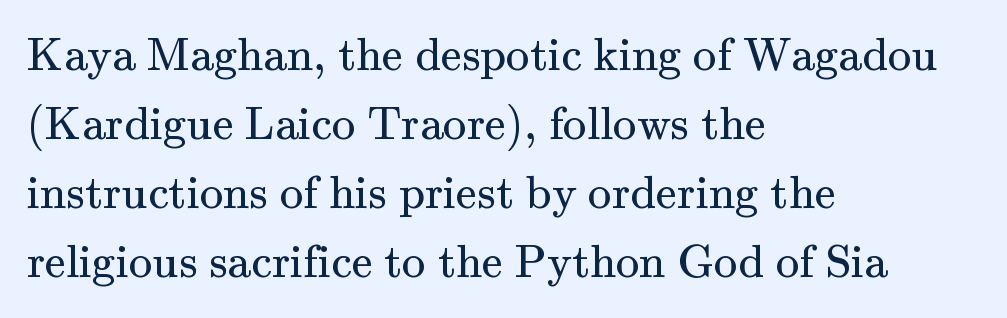
{"serif": "yes", "italic": "no", "bold": "no", "weight": "regular", "width": "normal", "stroke_contrast": "medium", "x_height": "small", "monospaced": "no", "underline": "no", "align": "left", "line_spacing": "normal", "line_spacing_ratio": 1.47, "letter_spacing": "normal", "letter_spacing_em": 0.0, "glyph_px": 47}
